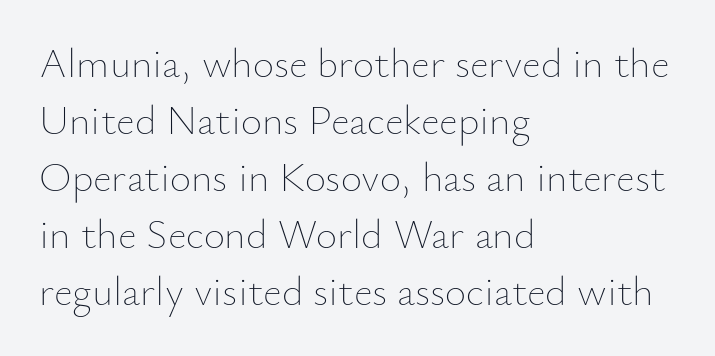
{"italic": "no", "bold": "no", "weight": "thin", "width": "normal", "stroke_contrast": "low", "x_height": "small", "monospaced": "no", "underline": "no", "align": "left", "line_spacing": "normal", "line_spacing_ratio": 1.39, "letter_spacing": "normal", "letter_spacing_em": 0.0, "glyph_px": 41}
